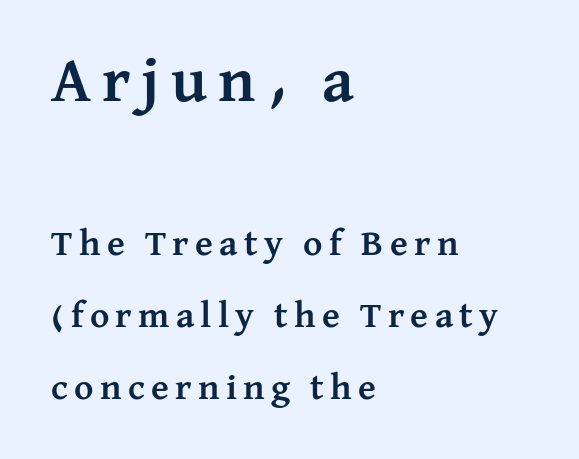
Think of a printed novel: that variable character pitch is what you see here. The strip under each line holds only bare page. The designer dialed line spacing up above the default. Two sizes are in play, and the larger belongs to the first block.
